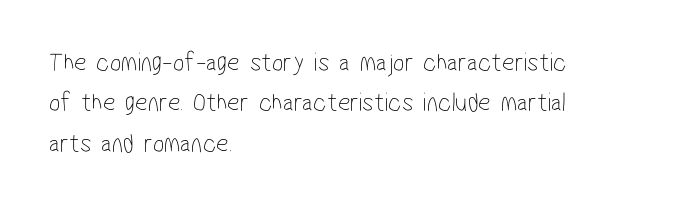
The weight tops out at a normal text grade. The setting favours the left margin, as ordinary paragraphs usually do. The passage shown is not underscored anywhere. Observe the ordinary spacing: letters are neighbours, not strangers.
